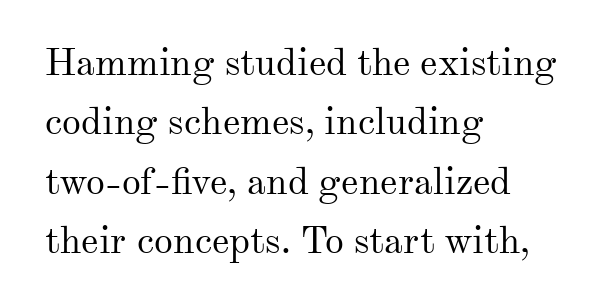
Q: Is the text bold? A: No.
Q: Is the text italic (slanted)? A: No, it is upright.
Q: Is the typeface a serif or a sans-serif typeface? A: Serif.
Q: Is the text underlined? A: No.
Q: How is the paragraph aligned? A: Left-aligned.
Q: Is the spacing between letters normal or unusually wide? A: Normal.
Q: Is the spacing between lines tight, normal or loose? A: Normal.
Q: Width (condensed, normal, or wide)? A: Normal.
Q: Stroke contrast? A: Medium.
Q: x-height? A: Small.
Q: Monospaced? A: No.
